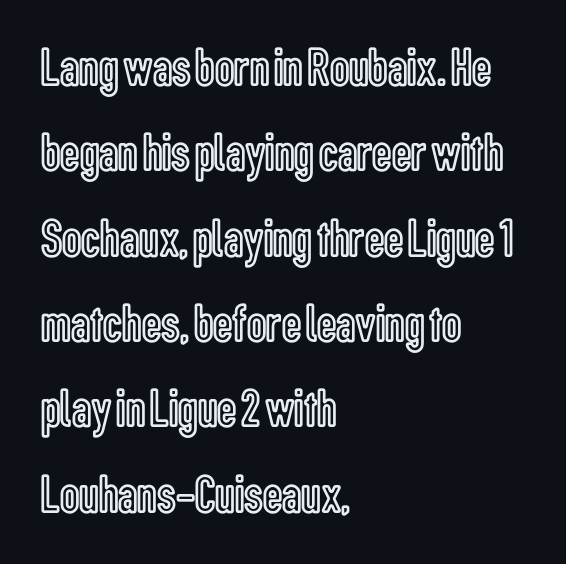
The image shows 54 px condensed type, upright; set left-aligned, normal line spacing (1.58x), normal letter spacing, not underlined; a medium x-height.
